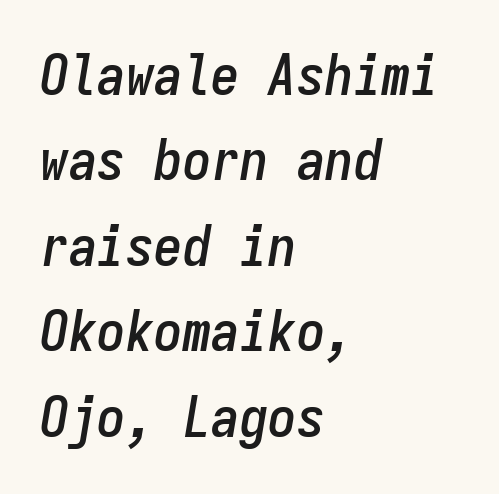
The image shows 57 px condensed type, italic (leaning right), monospaced; set left-aligned, normal line spacing (1.5x), normal letter spacing, not underlined; low stroke contrast and a medium x-height.
